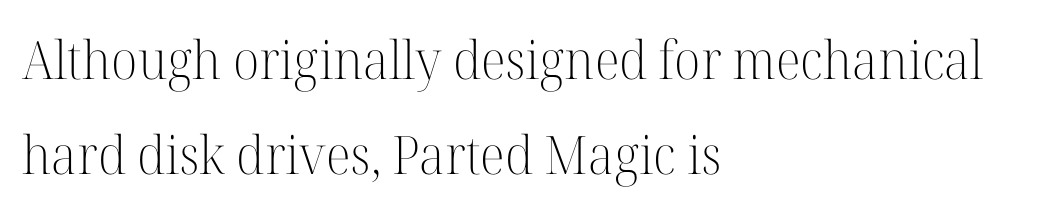
The image shows 53 px light serif type, upright; set left-aligned, line spacing 1.79x, normal letter spacing, not underlined; high stroke contrast and a medium x-height.
